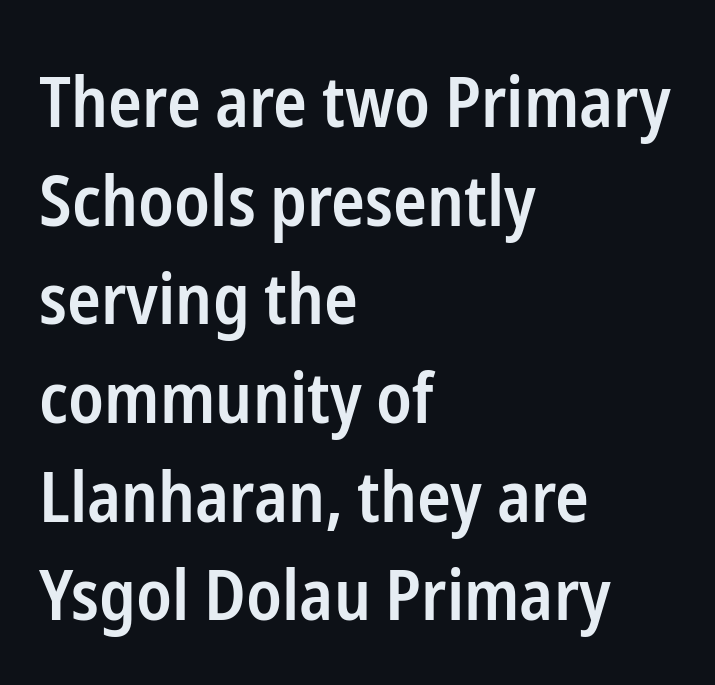
A typesetter would call this proportional, since set widths differ per character. Strokes here are thickened, but only to semibold level. Vertical strokes here are truly vertical. The vertical gap from one line to the next is medium.
